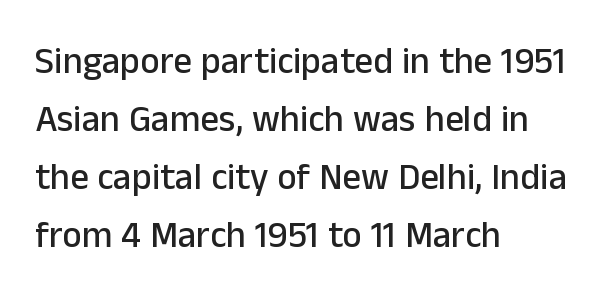
Students, observe: this is what conventionally led text looks like. Regarding serifs, this sample does without them. Each line starts at the same left margin while the right side varies. Just letters on the line, the space beneath them empty.
